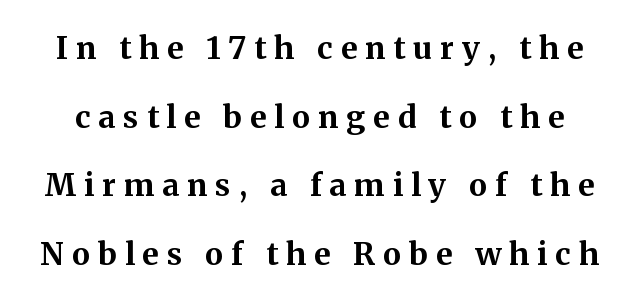
{"serif": "yes", "italic": "no", "bold": "yes", "weight": "bold", "width": "normal", "stroke_contrast": "medium", "x_height": "medium", "monospaced": "no", "underline": "no", "line_spacing": "loose", "line_spacing_ratio": 2.21, "letter_spacing": "wide", "letter_spacing_em": 0.26, "glyph_px": 31}
